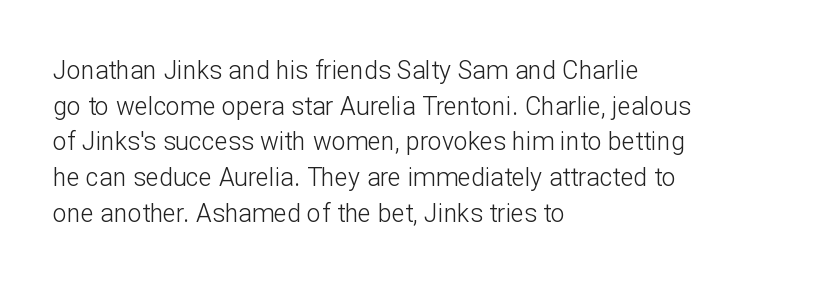
No word sits above an underline. These lines stack with their left ends in a neat column. The line-height multiplier appears to be the usual default. Ordinary non-slanted type is in use. Students, note that the glyphs here touch the page at normal intervals.
